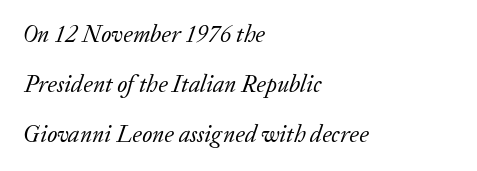
The image shows 24 px text type, italic (leaning right); set left-aligned, loose line spacing (2.08x), normal letter spacing, not underlined.
